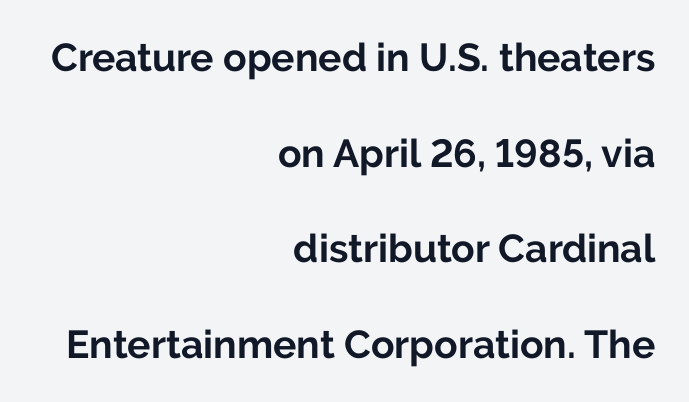
{"serif": "no", "italic": "no", "bold": "yes", "weight": "bold", "width": "normal", "stroke_contrast": "low", "x_height": "medium", "monospaced": "no", "underline": "no", "align": "right", "line_spacing": "loose", "line_spacing_ratio": 2.45, "letter_spacing": "normal", "letter_spacing_em": 0.0, "glyph_px": 39}
